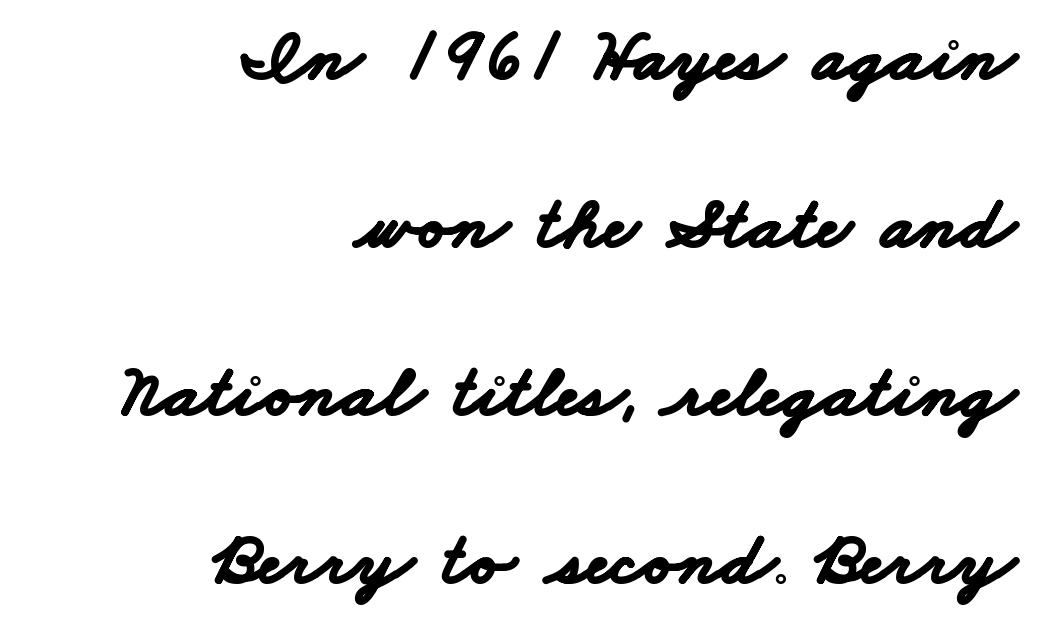
Anything drawn beneath the words? Only blank space. In terms of letterform style, serifs are entirely absent. Short and long lines alike share a common ending point at right. Leading is clearly above the norm, producing a sparse column. Students, note that the glyphs here touch the page at normal intervals. Is this a fixed-width face? No — the glyphs have proportional, varying widths.
